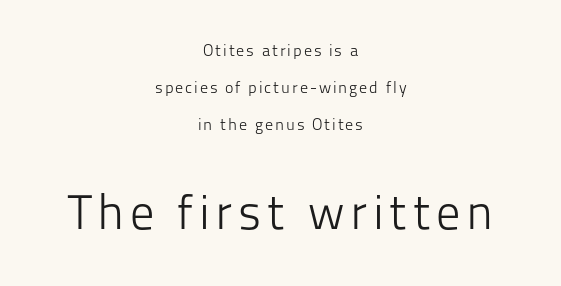
The image shows 48 px light sans-serif type, upright; set centered, loose line spacing (2.31x), not underlined; the second (bottom) block is 3.0x larger; low stroke contrast and a medium x-height.
